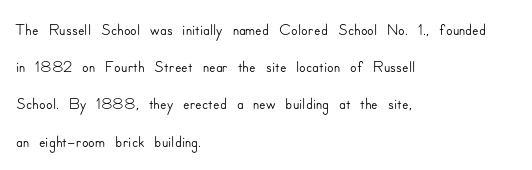
The image shows 24 px text type, upright; set left-aligned, normal line spacing (1.55x), normal letter spacing, not underlined.
